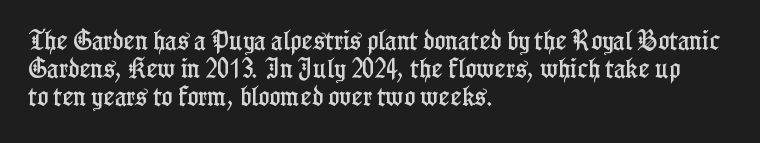
The image shows 21 px text type, upright; set left-aligned, normal line spacing (1.34x), normal letter spacing, not underlined.
